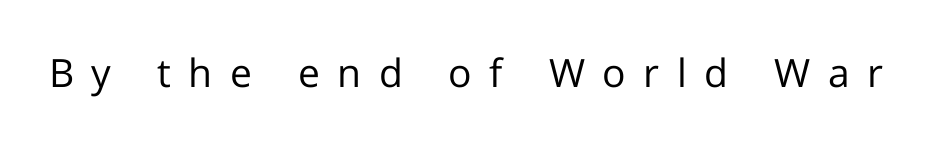
{"serif": "no", "italic": "no", "bold": "no", "weight": "regular", "width": "normal", "stroke_contrast": "low", "x_height": "medium", "monospaced": "no", "underline": "no", "letter_spacing": "wide", "letter_spacing_em": 0.45, "glyph_px": 39}
